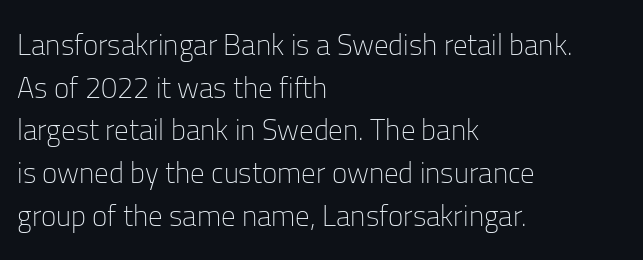
Q: Is the text bold? A: No.
Q: Is the text italic (slanted)? A: No, it is upright.
Q: Is the typeface a serif or a sans-serif typeface? A: Sans-serif.
Q: Is the text underlined? A: No.
Q: How is the paragraph aligned? A: Left-aligned.
Q: Is the spacing between letters normal or unusually wide? A: Normal.
Q: Is the spacing between lines tight, normal or loose? A: Normal.
Q: Width (condensed, normal, or wide)? A: Normal.
Q: Stroke contrast? A: Low.
Q: x-height? A: Medium.
Q: Monospaced? A: No.
